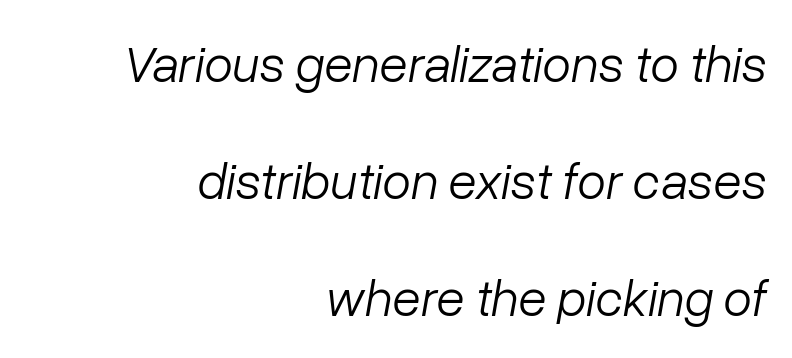
The image shows 52 px light type, italic (leaning right); set right-aligned, loose line spacing (2.25x), normal letter spacing, not underlined; low stroke contrast and a medium x-height.
